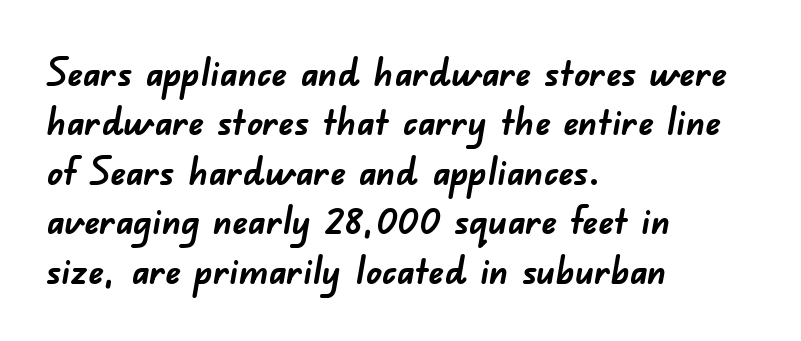
Q: Is the text bold? A: Yes.
Q: Is the typeface a serif or a sans-serif typeface? A: Sans-serif.
Q: Is the text underlined? A: No.
Q: How is the paragraph aligned? A: Left-aligned.
Q: Is the spacing between letters normal or unusually wide? A: Normal.
Q: Is the spacing between lines tight, normal or loose? A: Normal.
Q: Width (condensed, normal, or wide)? A: Normal.
Q: Stroke contrast? A: Low.
Q: x-height? A: Small.
Q: Monospaced? A: No.
